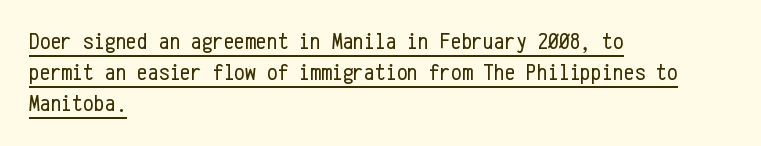
{"italic": "no", "bold": "no", "underline": "yes", "align": "left", "line_spacing": "normal", "line_spacing_ratio": 1.3, "letter_spacing": "normal", "letter_spacing_em": 0.0, "glyph_px": 24}
